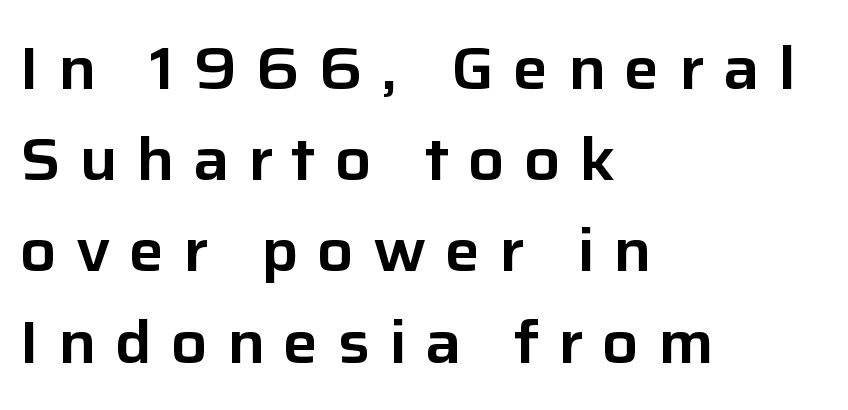
{"serif": "no", "italic": "no", "width": "normal", "stroke_contrast": "low", "x_height": "medium", "monospaced": "no", "underline": "no", "align": "left", "line_spacing": "normal", "line_spacing_ratio": 1.52, "letter_spacing": "wide", "letter_spacing_em": 0.31, "glyph_px": 60}
